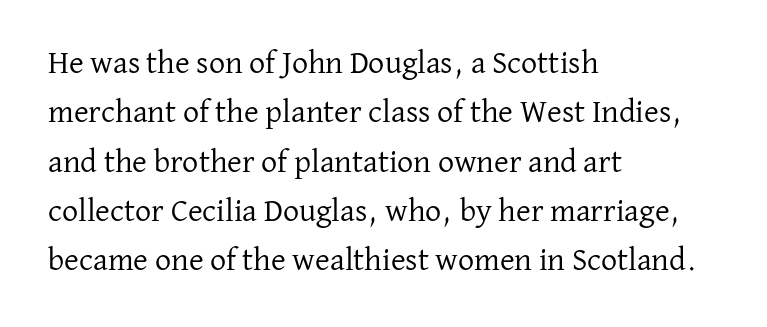
The image shows 32 px regular-weight serif type, upright; set left-aligned, normal line spacing (1.54x), normal letter spacing, not underlined; low stroke contrast and a medium x-height.
